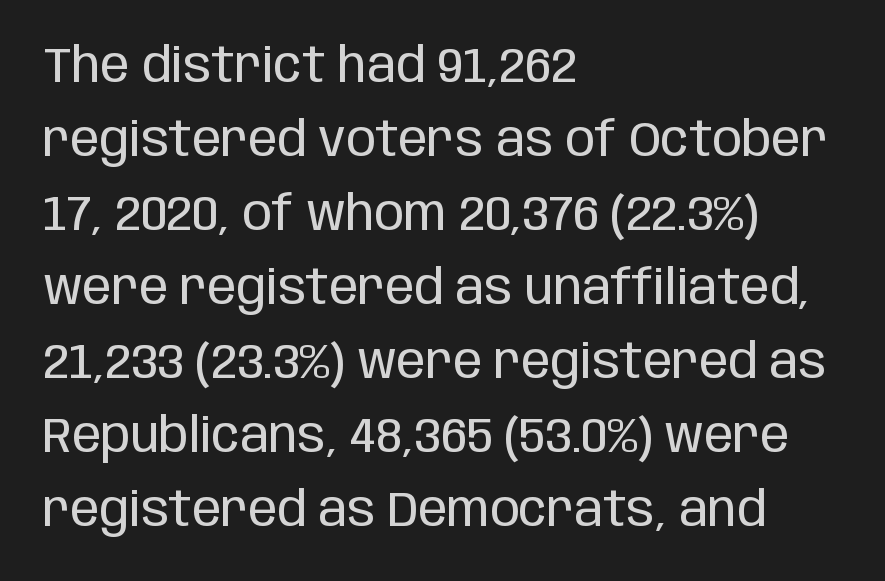
Q: Is the text bold? A: No.
Q: Is the text italic (slanted)? A: No, it is upright.
Q: Is the typeface a serif or a sans-serif typeface? A: Sans-serif.
Q: Is the text underlined? A: No.
Q: How is the paragraph aligned? A: Left-aligned.
Q: Is the spacing between letters normal or unusually wide? A: Normal.
Q: Is the spacing between lines tight, normal or loose? A: Normal.
Q: Width (condensed, normal, or wide)? A: Condensed.
Q: Stroke contrast? A: Low.
Q: x-height? A: Large.
Q: Monospaced? A: No.
